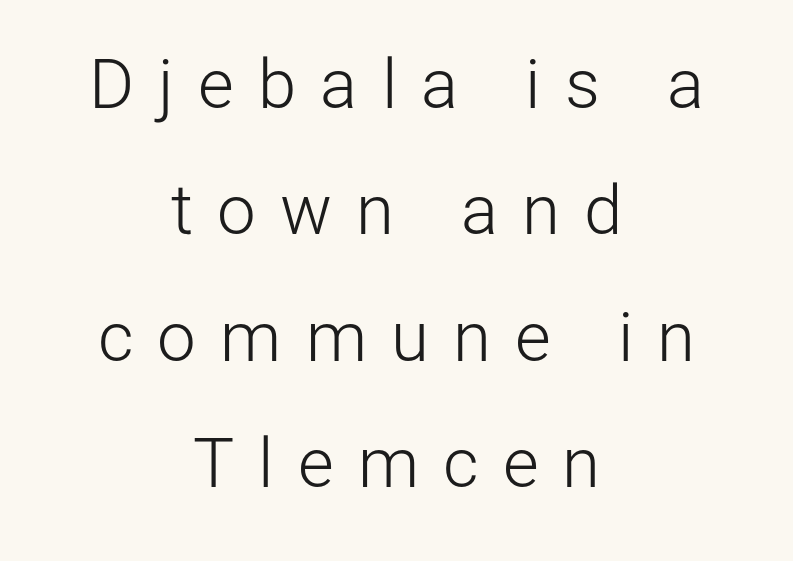
Q: Is the text bold? A: No.
Q: Is the text italic (slanted)? A: No, it is upright.
Q: Is the typeface a serif or a sans-serif typeface? A: Sans-serif.
Q: Is the text underlined? A: No.
Q: How is the paragraph aligned? A: Centered.
Q: Is the spacing between letters normal or unusually wide? A: Unusually wide.
Q: Width (condensed, normal, or wide)? A: Normal.
Q: Stroke contrast? A: Low.
Q: x-height? A: Medium.
Q: Monospaced? A: No.
